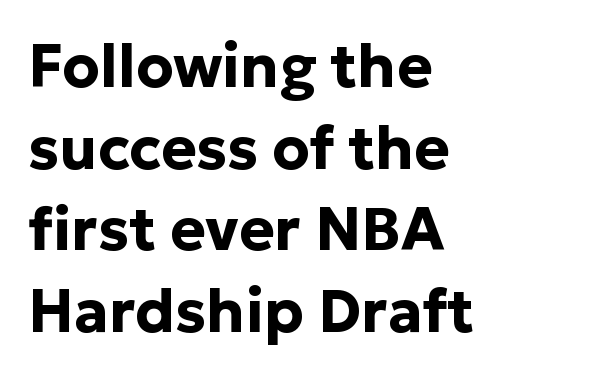
{"serif": "no", "italic": "no", "bold": "yes", "weight": "bold", "width": "normal", "stroke_contrast": "low", "x_height": "medium", "monospaced": "no", "underline": "no", "align": "left", "line_spacing": "normal", "line_spacing_ratio": 1.36, "letter_spacing": "normal", "letter_spacing_em": 0.0, "glyph_px": 60}
